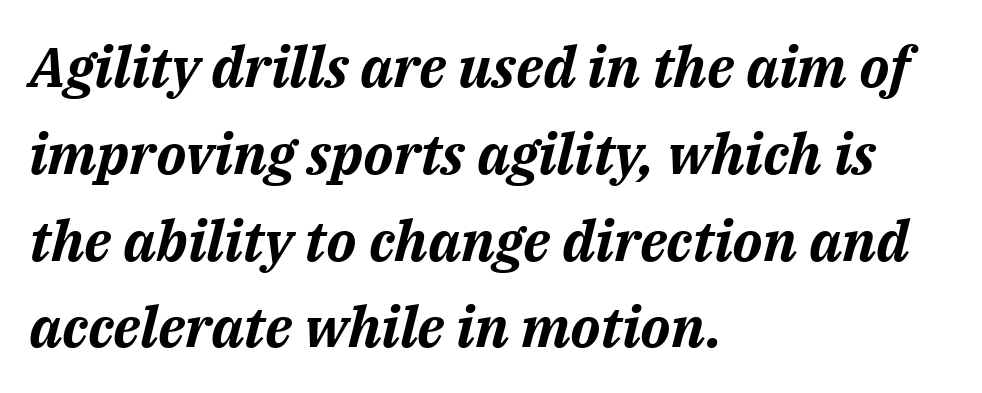
All the whitespace from short lines collects on the right. Check the space under the baseline: it is left empty. Designer's note — italics engaged. Letter spacing: default. The letters advance in unequal steps, a hallmark of proportional type.
